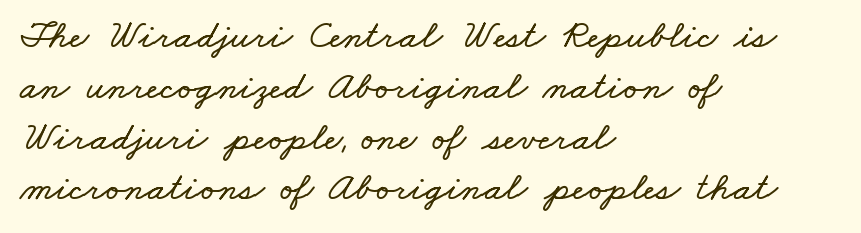
Q: Is the text underlined? A: No.
Q: How is the paragraph aligned? A: Left-aligned.
Q: Is the spacing between letters normal or unusually wide? A: Normal.
Q: Is the spacing between lines tight, normal or loose? A: Normal.
Q: Width (condensed, normal, or wide)? A: Wide.
Q: Stroke contrast? A: Low.
Q: x-height? A: Small.
Q: Monospaced? A: No.
